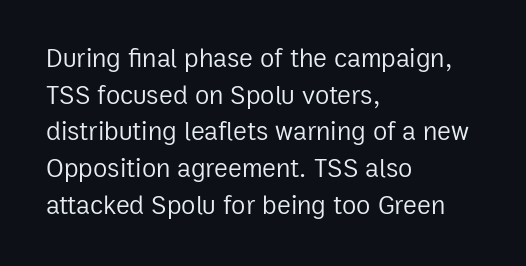
In CSS terms this would be text-align: left. The words here are not underlined. The font is comparable to plain body text, perhaps lighter. Every character sits straight up, as roman type does. The vertical gap from one line to the next is medium. Compared with typical body copy, the letter spacing here is the same.
